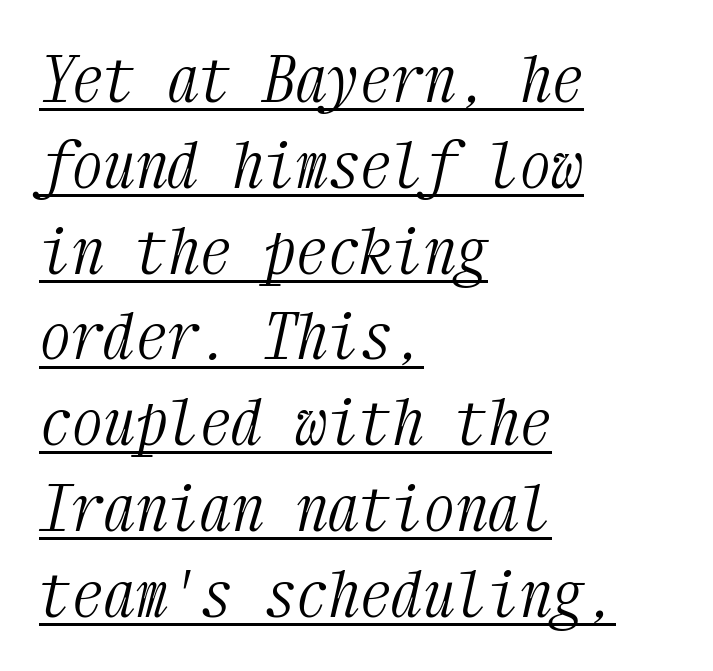
Italic: yes, the glyphs are oblique. No extra ink here — the face is not bold. Characters follow at the spacing the type designer built in. The letters march in equal steps, a hallmark of fixed-pitch type.
